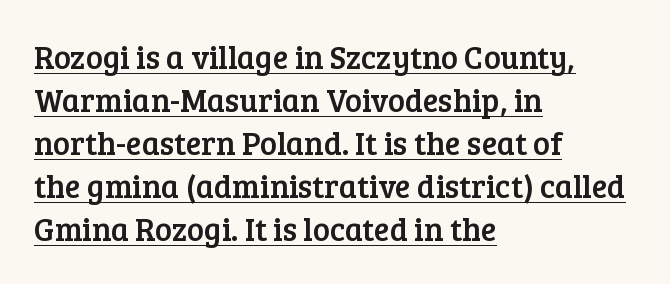
{"serif": "yes", "italic": "no", "width": "normal", "stroke_contrast": "low", "x_height": "medium", "monospaced": "no", "underline": "yes", "align": "left", "line_spacing": "normal", "line_spacing_ratio": 1.34, "letter_spacing": "normal", "letter_spacing_em": 0.0, "glyph_px": 32}
